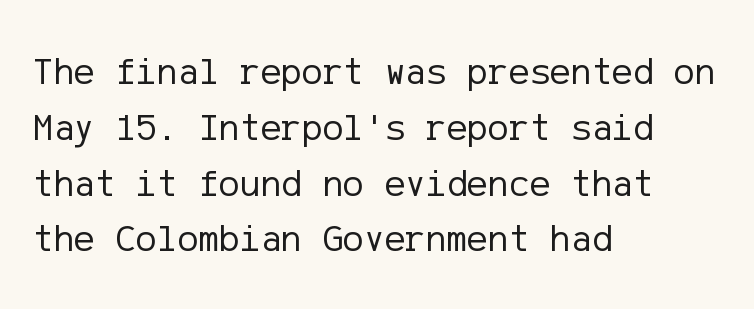
All the whitespace from short lines collects on the right. Stems here are at most as thick as an everyday book face. Is there much room between lines? A standard amount, neither cramped nor airy. The letters sit at their default tracking, neither squeezed nor spread. Type style note: lacks serifs. Letters rest on an invisible, unmarked baseline.
